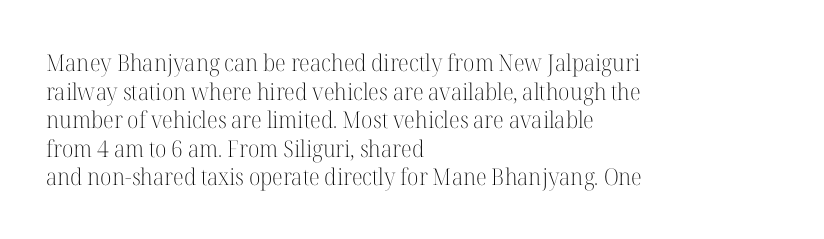
Q: Is the text bold? A: No.
Q: Is the text italic (slanted)? A: No, it is upright.
Q: Is the text underlined? A: No.
Q: How is the paragraph aligned? A: Left-aligned.
Q: Is the spacing between letters normal or unusually wide? A: Normal.
